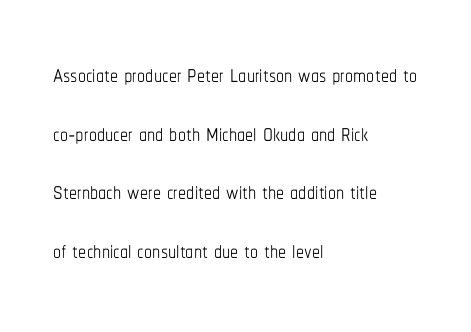
The image shows 32 px thin, condensed type, upright; set left-aligned, line spacing 1.83x, normal letter spacing, not underlined; low stroke contrast and a medium x-height.
